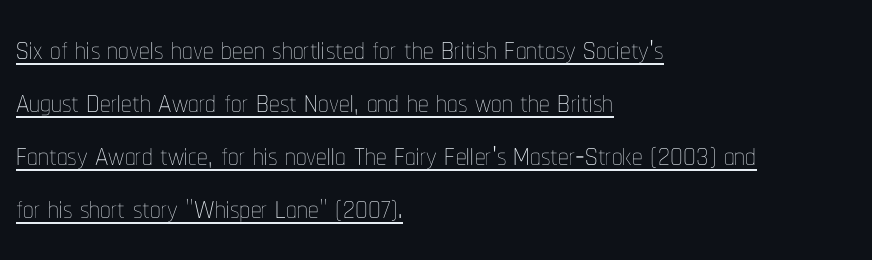
The rendering uses a moderate line-height, typical for paragraphs. The rendering uses natural spacing where letterforms have individual widths. Posture: straight, roman, zero tilt. The characters are drawn with everyday or finer stroke widths.
